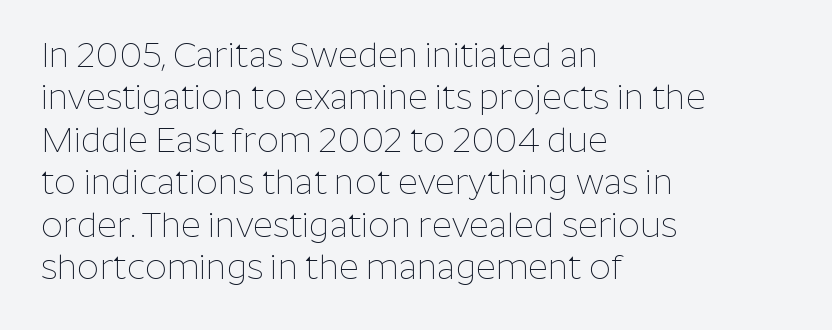
{"serif": "no", "italic": "no", "bold": "no", "weight": "thin", "width": "normal", "stroke_contrast": "low", "x_height": "medium", "monospaced": "no", "underline": "no", "align": "left", "line_spacing": "normal", "line_spacing_ratio": 1.25, "letter_spacing": "normal", "letter_spacing_em": 0.0, "glyph_px": 34}
